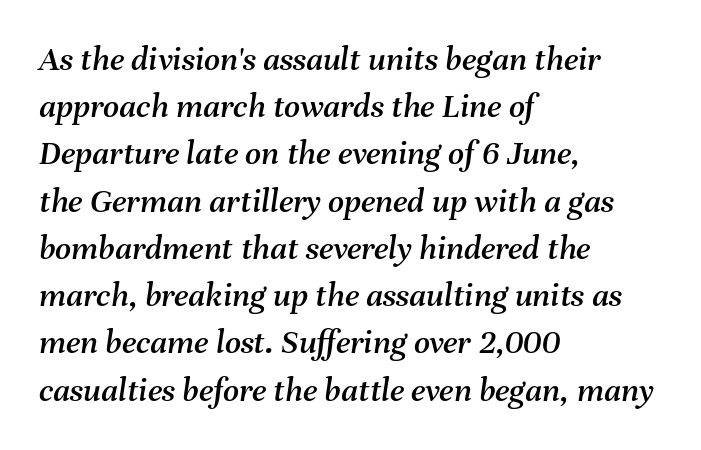
The image shows 35 px text type, italic (leaning right); set left-aligned, normal line spacing (1.35x), normal letter spacing, not underlined; medium stroke contrast and a medium x-height.
